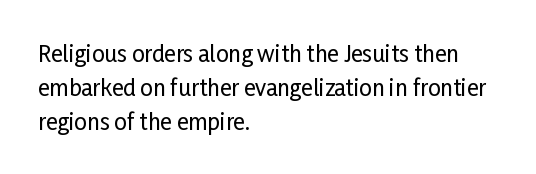
Inter-character spacing is left at the font's built-in metrics. A bare baseline throughout the passage. The typography opts for an upright posture over an oblique one. Casual observation: everything's shoved over to the left.
